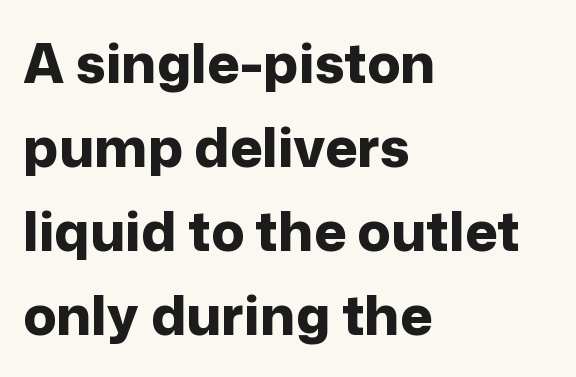
The image shows 55 px bold sans-serif type, upright; set left-aligned, normal line spacing (1.53x), normal letter spacing, not underlined; low stroke contrast and a medium x-height.
